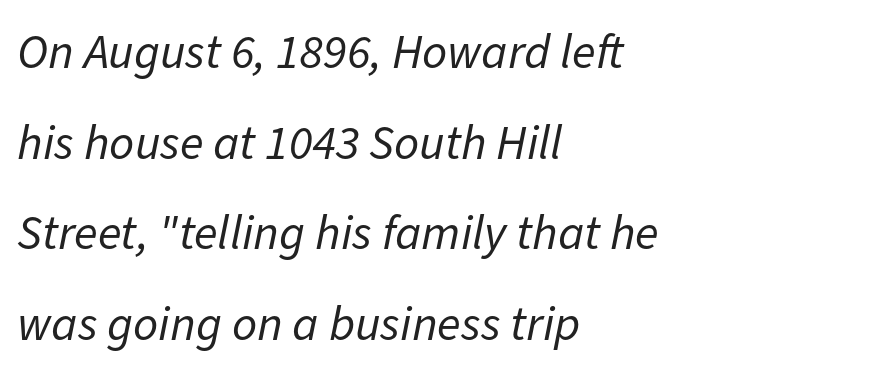
These lines are set flush left with a ragged right edge. Weight class: somewhere from thin through regular. How are the letters spaced? Ordinarily, with no added tracking. Rendered with sloped, italic letterforms. This sample has the flowing, uneven cadence of proportional lettering.
